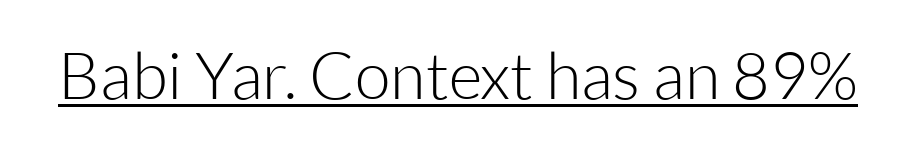
Q: Is the text bold? A: No.
Q: Is the text italic (slanted)? A: No, it is upright.
Q: Is the typeface a serif or a sans-serif typeface? A: Sans-serif.
Q: Is the text underlined? A: Yes.
Q: Is the spacing between letters normal or unusually wide? A: Normal.
Q: Width (condensed, normal, or wide)? A: Normal.
Q: Stroke contrast? A: Low.
Q: x-height? A: Medium.
Q: Monospaced? A: No.
